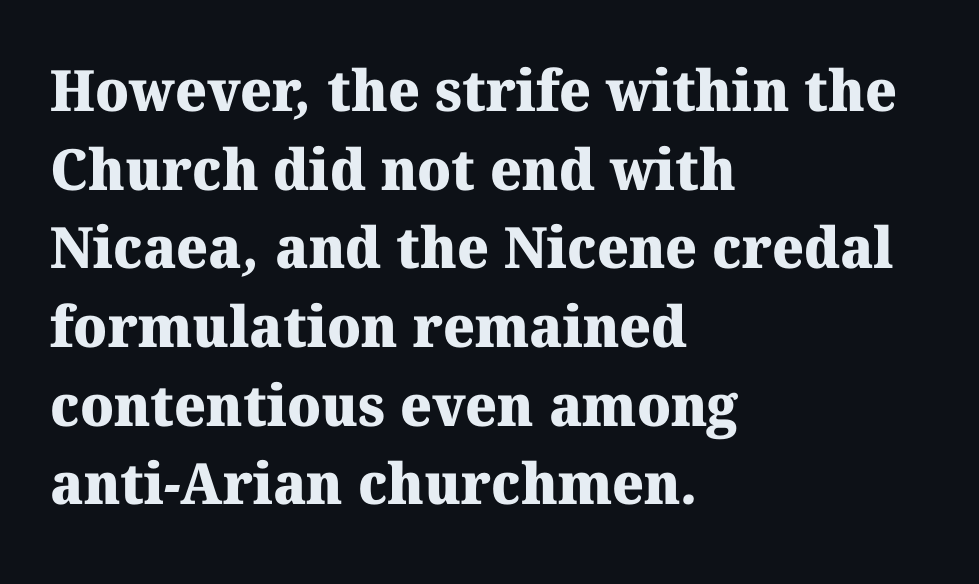
{"serif": "yes", "bold": "yes", "weight": "heavy", "width": "normal", "stroke_contrast": "medium", "x_height": "medium", "monospaced": "no", "underline": "no", "align": "left", "line_spacing": "normal", "line_spacing_ratio": 1.38, "letter_spacing": "normal", "letter_spacing_em": 0.0, "glyph_px": 57}
